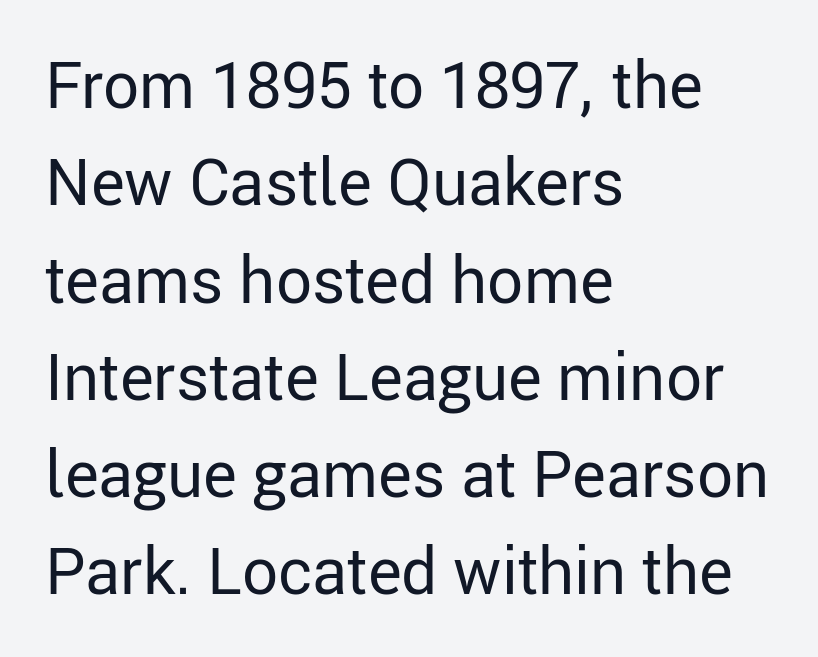
The specimen reads as upright at a glance. Short and long lines alike share a common starting point at left. A typesetter would label this face a sans. Descenders are the only things crossing below the line. Compared with typical body copy, the letter spacing here is the same. Do the characters align in a grid? No, the font is proportional.
